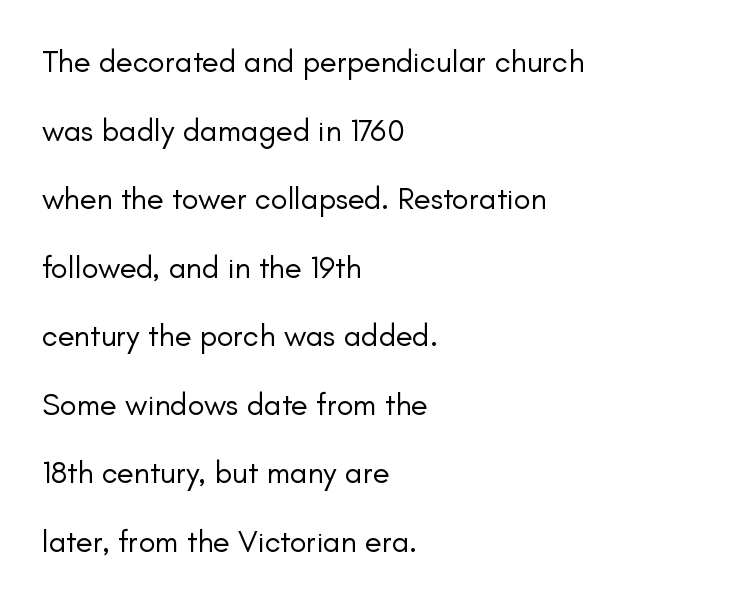
Q: Is the text bold? A: No.
Q: Is the text italic (slanted)? A: No, it is upright.
Q: Is the typeface a serif or a sans-serif typeface? A: Sans-serif.
Q: Is the text underlined? A: No.
Q: How is the paragraph aligned? A: Left-aligned.
Q: Is the spacing between letters normal or unusually wide? A: Normal.
Q: Is the spacing between lines tight, normal or loose? A: Loose.
Q: Width (condensed, normal, or wide)? A: Normal.
Q: Stroke contrast? A: Low.
Q: x-height? A: Small.
Q: Monospaced? A: No.
